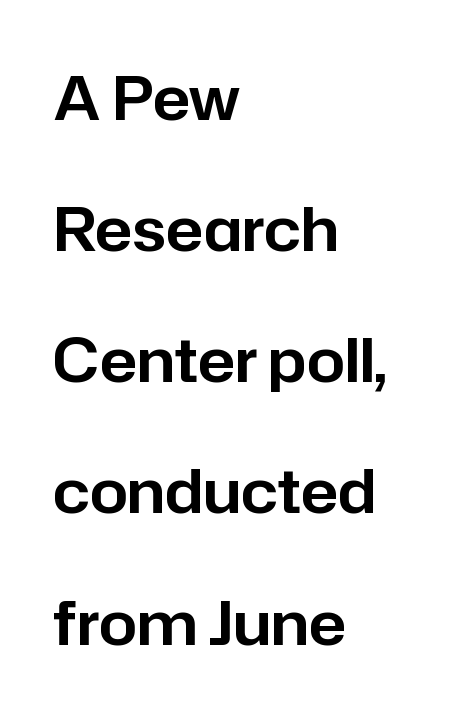
Proportional: the letters do not fall into vertical columns. How would I describe the line gaps? Wide and relaxed. The face used here is rendered with its standard letterfit. The type family on display is of the sans-serif kind.
